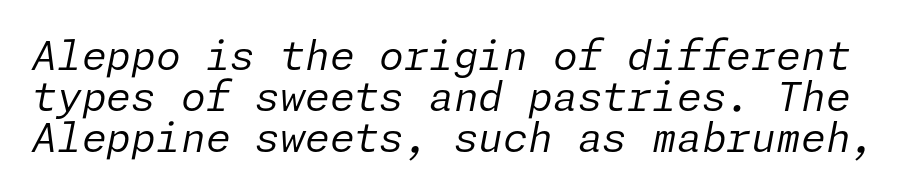
There is no visible air inserted between adjacent glyphs. Heft: none added — not bold. Quick note: interline space is minimal. Rule under the text: the space is simply empty. The letters are slanted; this is an italic face.
